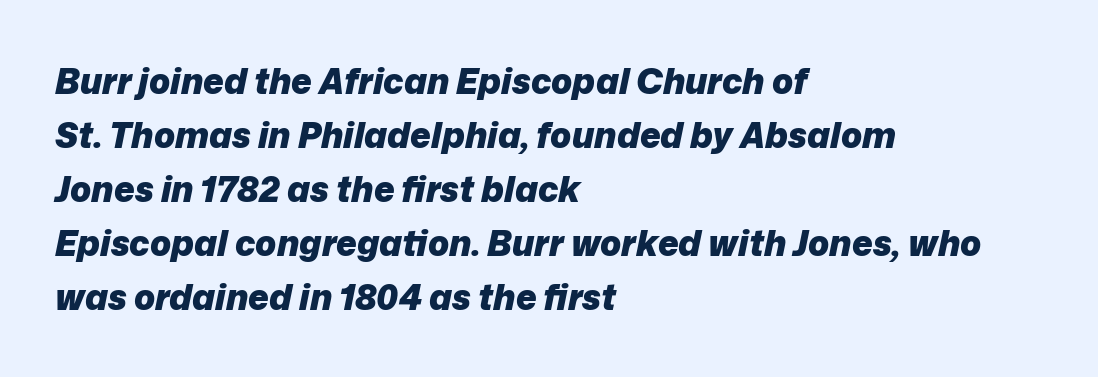
The image shows 35 px heavy type, italic (leaning right); set left-aligned, normal line spacing (1.54x), normal letter spacing, not underlined; low stroke contrast and a medium x-height.
